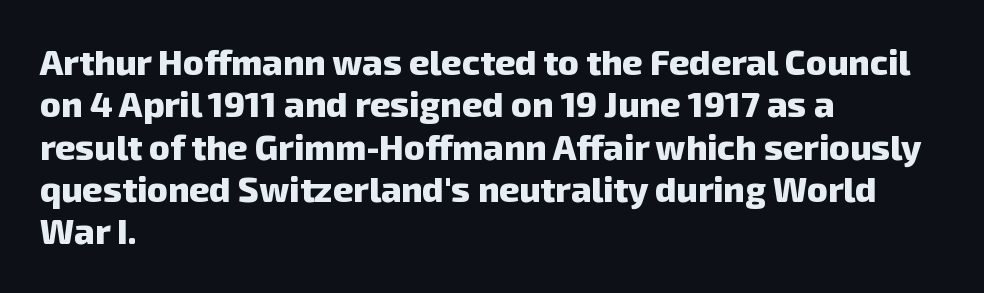
The image shows 35 px heavy sans-serif type; set left-aligned, line spacing 1.21x, normal letter spacing, not underlined; low stroke contrast and a medium x-height.
